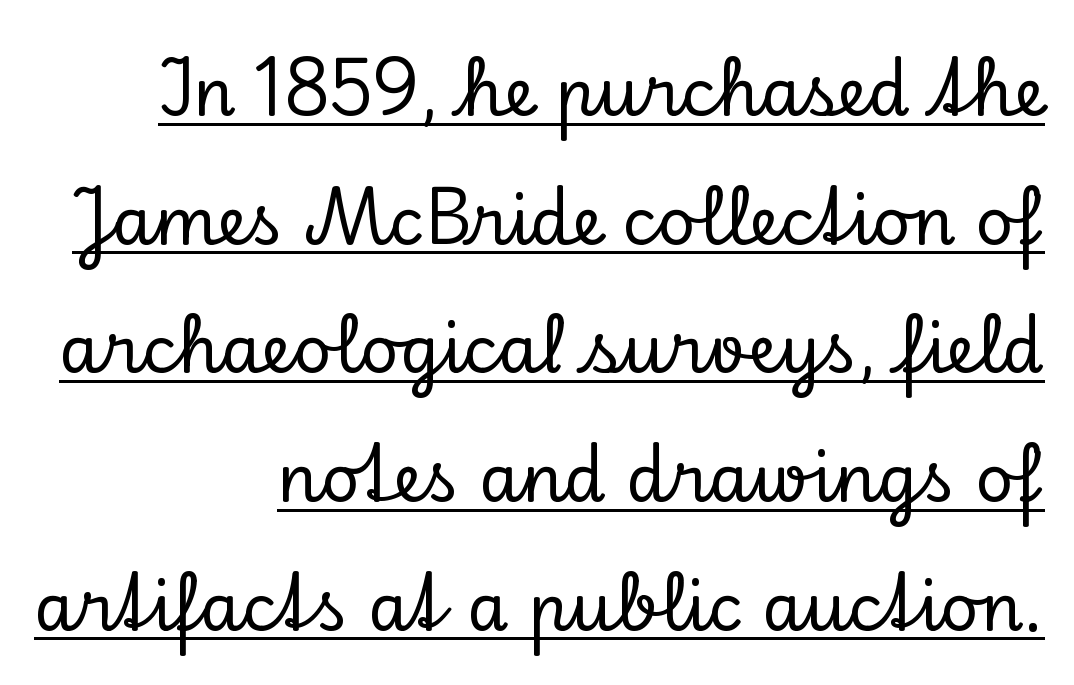
The string is rendered with underlining switched on. Vertical spacing — loose. This is the regular roman posture of the typeface. Glyph-to-glyph distance matches everyday printed text. Varying glyph widths throughout — classic text-font behaviour.
